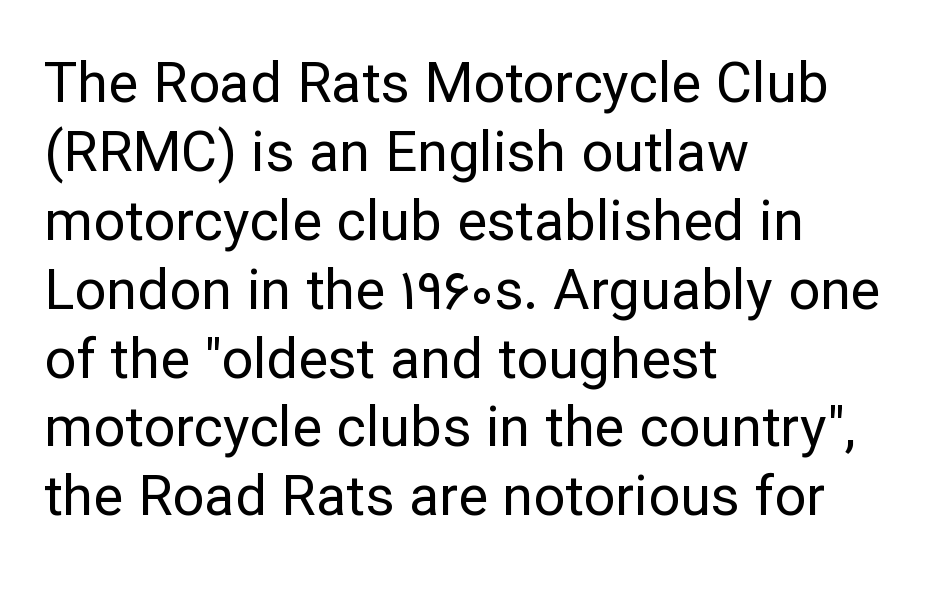
Q: Is the text bold? A: No.
Q: Is the text italic (slanted)? A: No, it is upright.
Q: Is the typeface a serif or a sans-serif typeface? A: Sans-serif.
Q: Is the text underlined? A: No.
Q: How is the paragraph aligned? A: Left-aligned.
Q: Is the spacing between letters normal or unusually wide? A: Normal.
Q: Width (condensed, normal, or wide)? A: Normal.
Q: Stroke contrast? A: Low.
Q: x-height? A: Medium.
Q: Monospaced? A: No.
